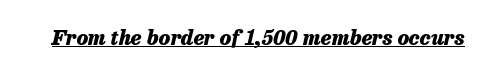
Q: Is the text bold? A: Yes.
Q: Is the text italic (slanted)? A: Yes, it leans right by about 13 degrees.
Q: Is the text underlined? A: Yes.
Q: Is the spacing between letters normal or unusually wide? A: Normal.
